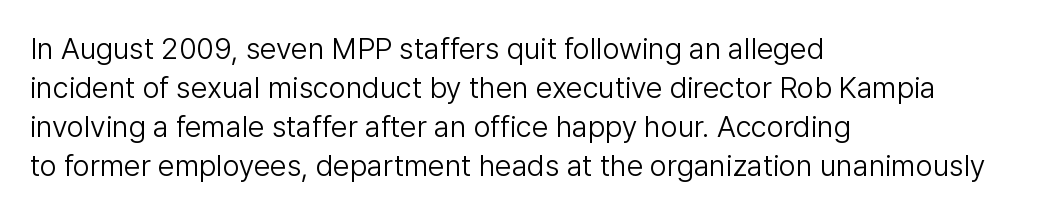
Casual observation: everything's shoved over to the left. The strip under each line holds only bare page. The rendering uses natural spacing where letterforms have individual widths. The line texture is even and compact thanks to regular tracking. Summary of vertical rhythm: regular, with standard interline spacing.
